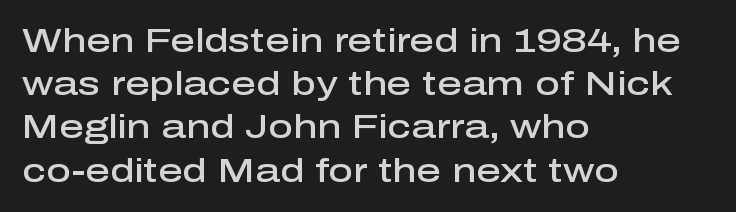
Rendered with straight, roman letterforms. Short and long lines alike share a common starting point at left. The words here are not underlined. Students, this is semibold: more ink than regular, less than bold.
